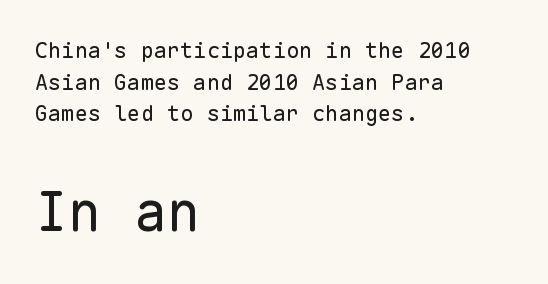
{"serif": "no", "italic": "no", "bold": "no", "weight": "regular", "width": "normal", "stroke_contrast": "low", "x_height": "medium", "monospaced": "yes", "underline": "no", "align": "left", "line_spacing": "normal", "line_spacing_ratio": 1.44, "letter_spacing": "normal", "letter_spacing_em": 0.0, "larger_block": "second", "size_ratio": 2.5, "glyph_px": 55}
